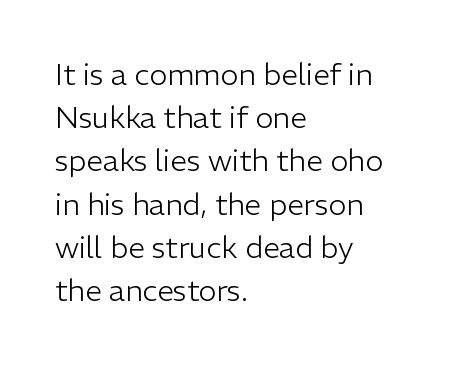
Q: Is the text bold? A: No.
Q: Is the text italic (slanted)? A: No, it is upright.
Q: Is the typeface a serif or a sans-serif typeface? A: Sans-serif.
Q: Is the text underlined? A: No.
Q: How is the paragraph aligned? A: Left-aligned.
Q: Is the spacing between letters normal or unusually wide? A: Normal.
Q: Is the spacing between lines tight, normal or loose? A: Normal.
Q: Width (condensed, normal, or wide)? A: Normal.
Q: Stroke contrast? A: Low.
Q: x-height? A: Medium.
Q: Monospaced? A: No.
